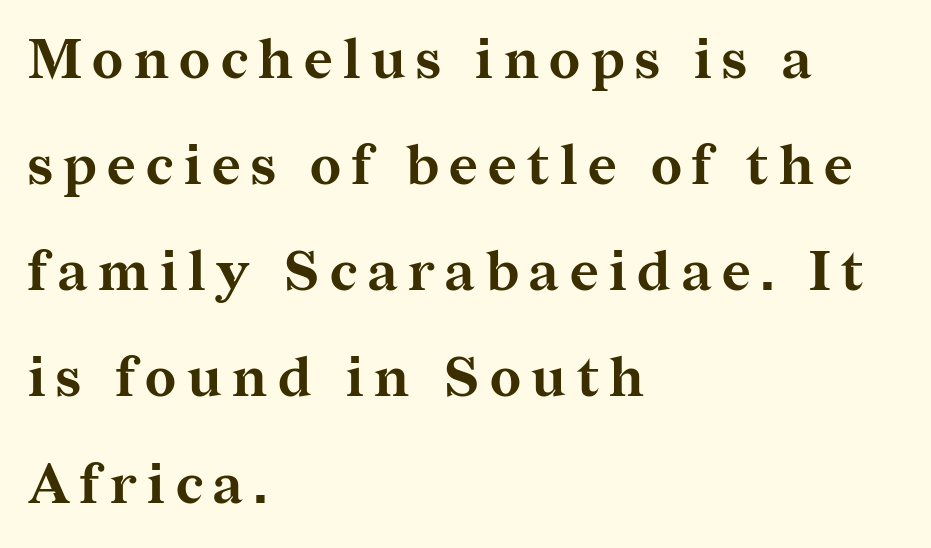
The image shows 55 px bold serif type, upright; set left-aligned, loose line spacing (1.93x), not underlined; medium stroke contrast and a medium x-height.
